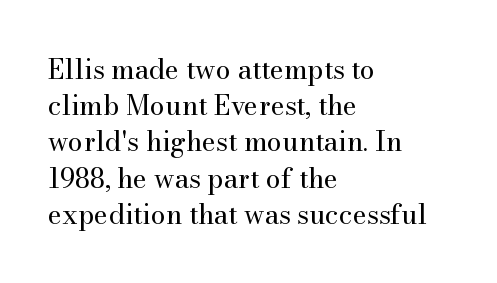
Q: Is the text bold? A: No.
Q: Is the text italic (slanted)? A: No, it is upright.
Q: Is the text underlined? A: No.
Q: How is the paragraph aligned? A: Left-aligned.
Q: Is the spacing between letters normal or unusually wide? A: Normal.
Q: Is the spacing between lines tight, normal or loose? A: Normal.
